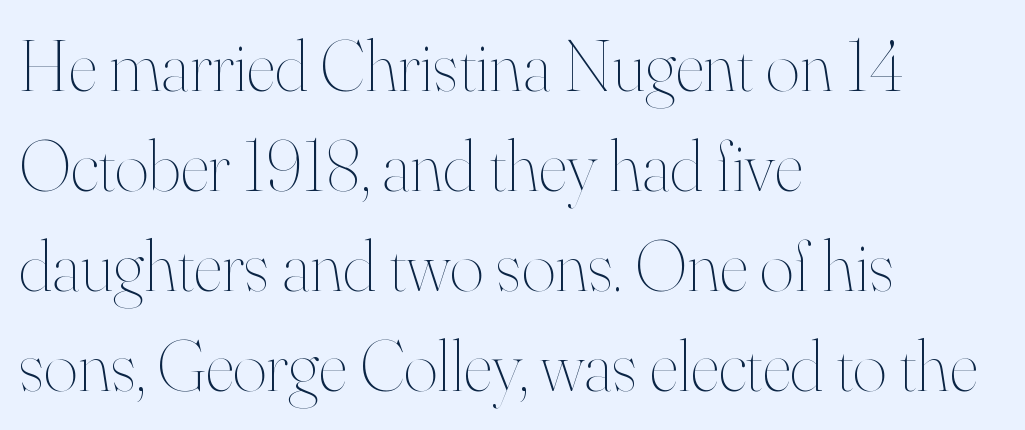
The lines in this sample share a left origin and differ only in where they stop. Is this a fixed-width face? No — the glyphs have proportional, varying widths. How would I describe the line gaps? Plain and ordinary. Underlining? Definitely not there. Nothing unusual about the tracking: characters are spaced as the font intends. Heft: none added — not bold.
